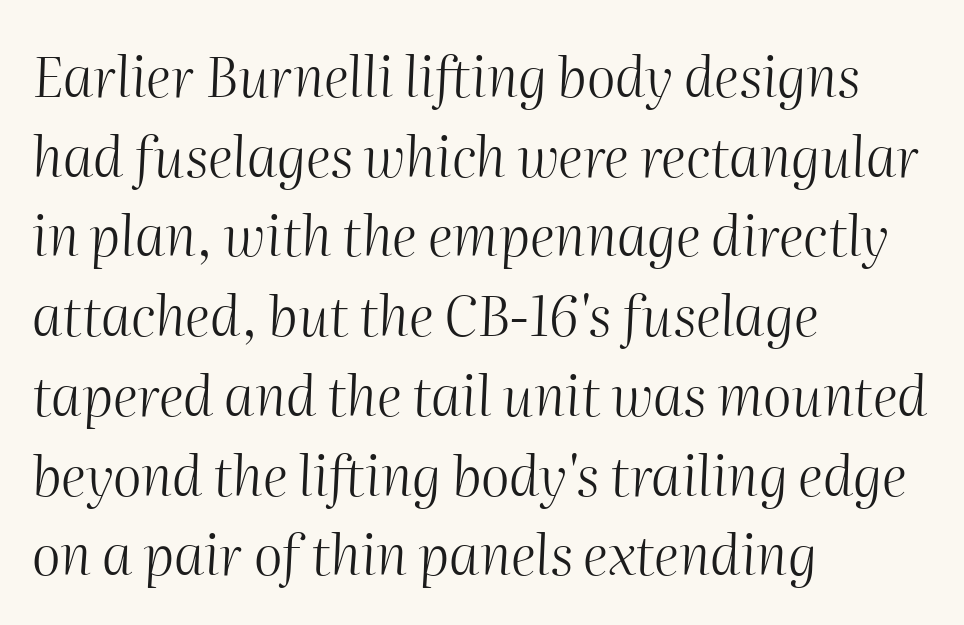
{"italic": "yes", "lean": "right", "slant_degrees": 2, "bold": "no", "weight": "light", "width": "normal", "stroke_contrast": "medium", "x_height": "medium", "monospaced": "no", "underline": "no", "align": "left", "line_spacing": "normal", "line_spacing_ratio": 1.45, "letter_spacing": "normal", "letter_spacing_em": 0.0, "glyph_px": 55}
